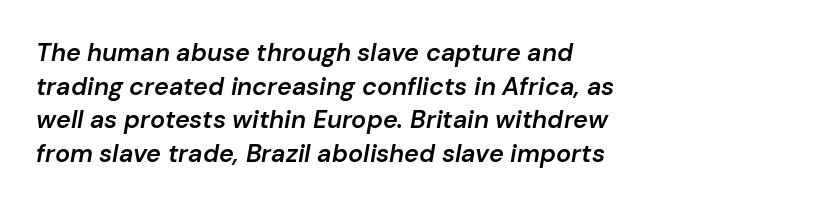
Q: Is the text bold? A: Semi-bold.
Q: Is the text italic (slanted)? A: Yes, it leans right by about 10 degrees.
Q: Is the text underlined? A: No.
Q: How is the paragraph aligned? A: Left-aligned.
Q: Is the spacing between letters normal or unusually wide? A: Normal.
Q: Is the spacing between lines tight, normal or loose? A: Normal.
